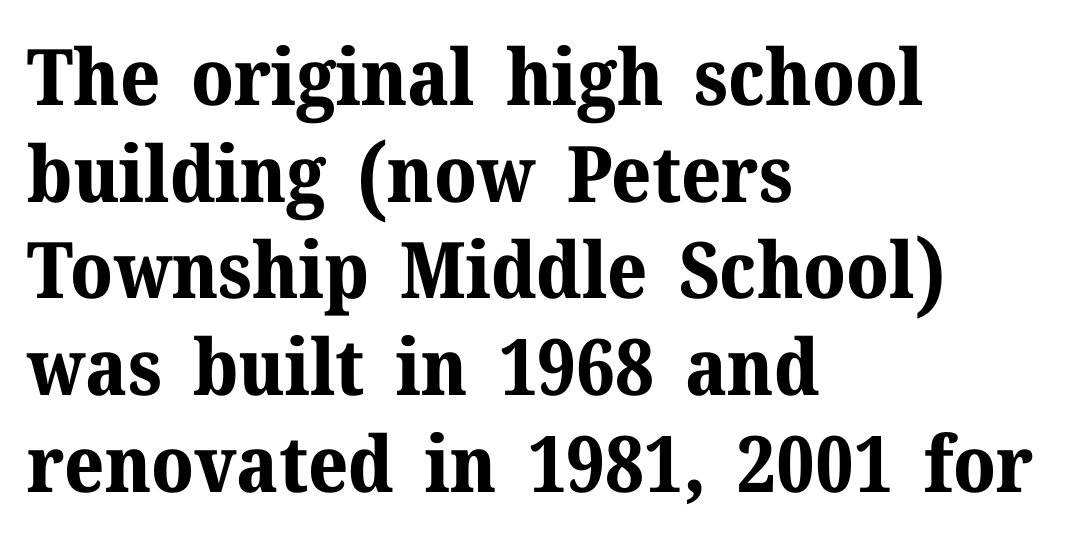
Q: Is the text bold? A: Yes.
Q: Is the text italic (slanted)? A: No, it is upright.
Q: Is the typeface a serif or a sans-serif typeface? A: Serif.
Q: Is the text underlined? A: No.
Q: How is the paragraph aligned? A: Left-aligned.
Q: Is the spacing between letters normal or unusually wide? A: Normal.
Q: Width (condensed, normal, or wide)? A: Normal.
Q: Stroke contrast? A: Medium.
Q: x-height? A: Medium.
Q: Monospaced? A: No.
